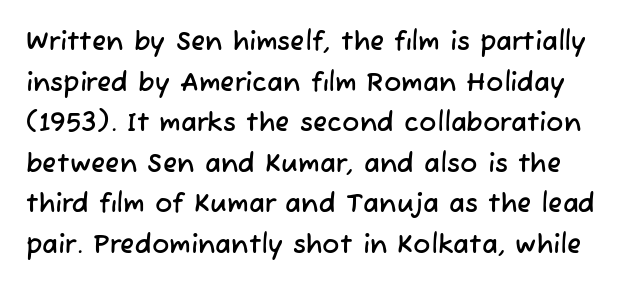
The image shows 26 px text type; set normal line spacing (1.56x), normal letter spacing, not underlined.
